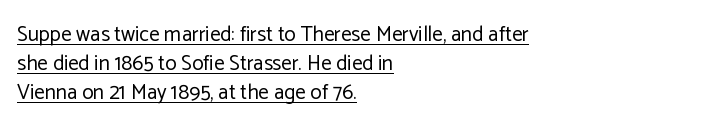
Style check: upright. If you drew a ruler down the left edge, every line would touch it. Each new line begins a customary step beneath the previous one. No chunkiness to these letters — they're not bold. The rendering keeps characters at their native spacing. The lettering is marked with a stroke running underneath it.
